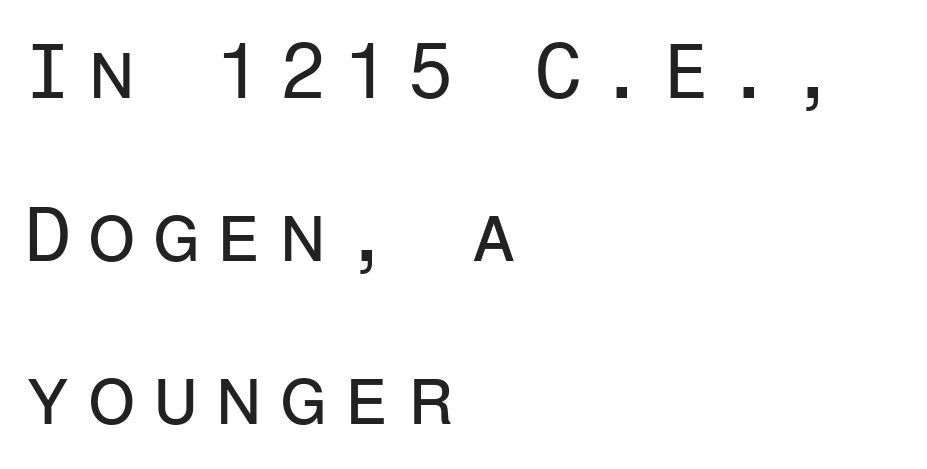
Q: Is the text bold? A: No.
Q: Is the text italic (slanted)? A: No, it is upright.
Q: Is the typeface a serif or a sans-serif typeface? A: Sans-serif.
Q: Is the text underlined? A: No.
Q: How is the paragraph aligned? A: Left-aligned.
Q: Is the spacing between letters normal or unusually wide? A: Unusually wide.
Q: Is the spacing between lines tight, normal or loose? A: Loose.
Q: Width (condensed, normal, or wide)? A: Normal.
Q: Stroke contrast? A: Low.
Q: x-height? A: Medium.
Q: Monospaced? A: Yes.
